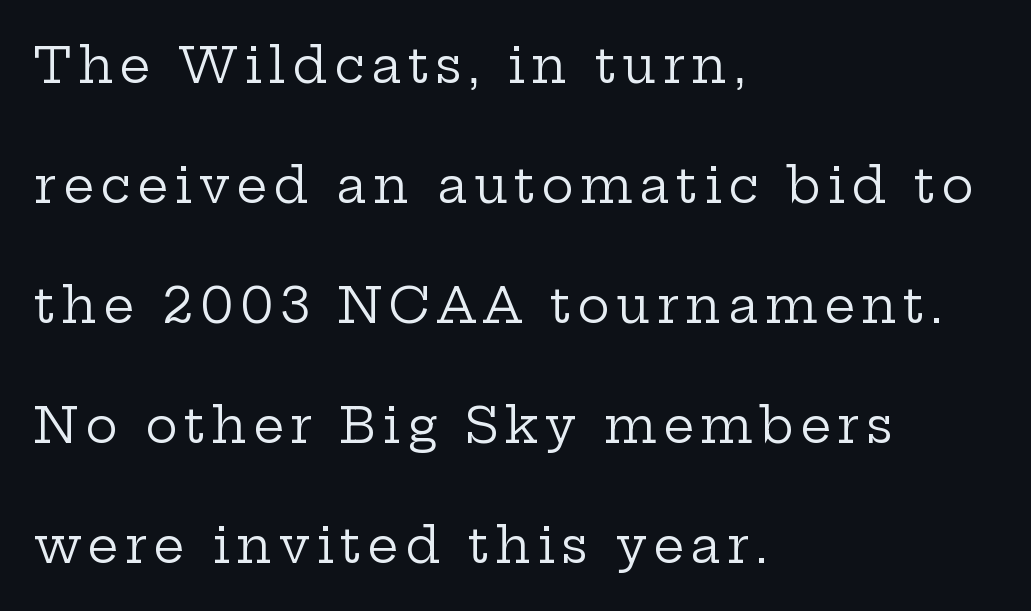
{"serif": "yes", "italic": "no", "bold": "no", "weight": "regular", "width": "wide", "stroke_contrast": "low", "x_height": "medium", "monospaced": "no", "underline": "no", "align": "left", "line_spacing": "loose", "line_spacing_ratio": 2.45, "glyph_px": 49}
